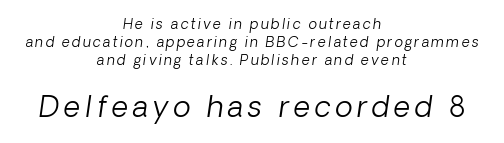
The image shows 29 px light sans-serif type; set centered, normal line spacing (1.27x), not underlined; the second (bottom) block is 2.07x larger; low stroke contrast and a medium x-height.
